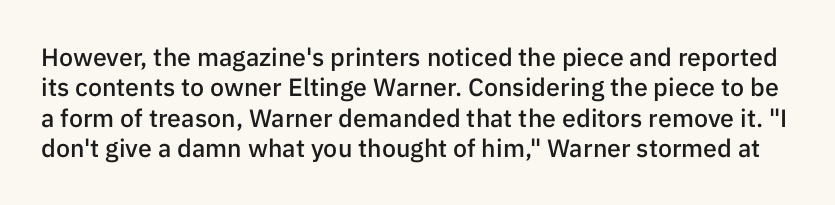
Strokes here are thickened, but only to semibold level. This sample uses an upright cut, with every glyph sitting square on the baseline. The foot of each line stays bare and open. Is the letter spacing exaggerated? No — it looks like the ordinary default.
